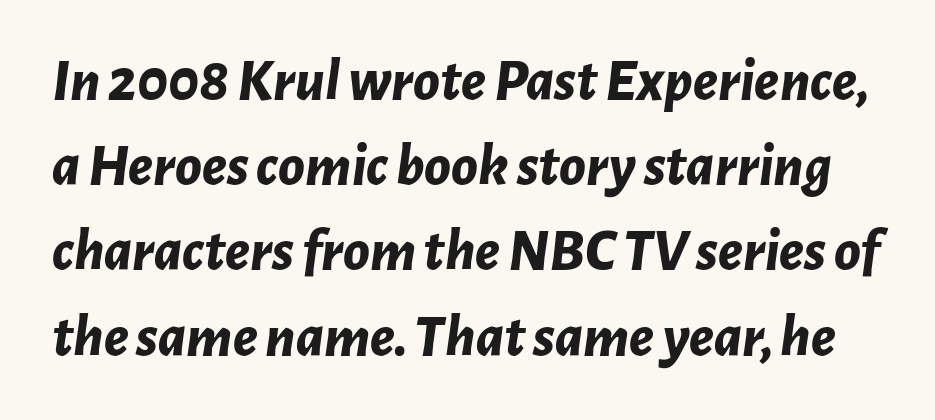
{"italic": "yes", "lean": "right", "slant_degrees": 7, "bold": "yes", "weight": "bold", "width": "normal", "stroke_contrast": "low", "x_height": "medium", "monospaced": "no", "underline": "no", "line_spacing": "normal", "line_spacing_ratio": 1.42, "letter_spacing": "normal", "letter_spacing_em": 0.0, "glyph_px": 60}
